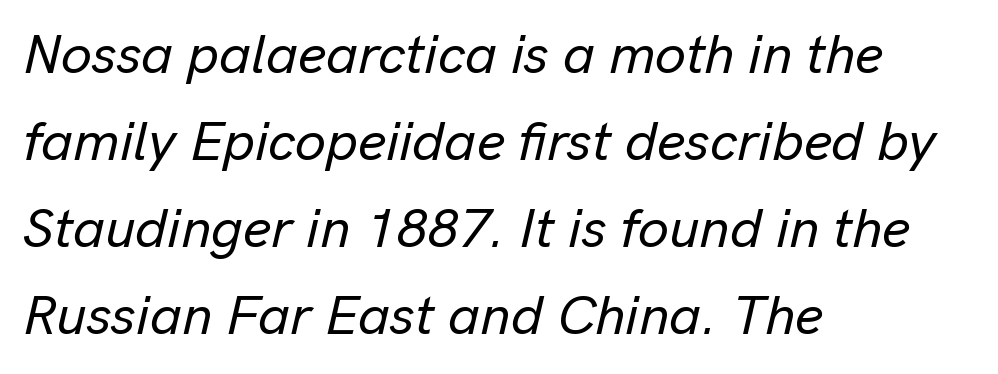
{"italic": "yes", "lean": "right", "slant_degrees": 13, "width": "normal", "stroke_contrast": "low", "x_height": "medium", "monospaced": "no", "underline": "no", "align": "left", "line_spacing": "normal", "line_spacing_ratio": 1.58, "letter_spacing": "normal", "letter_spacing_em": 0.0, "glyph_px": 55}
